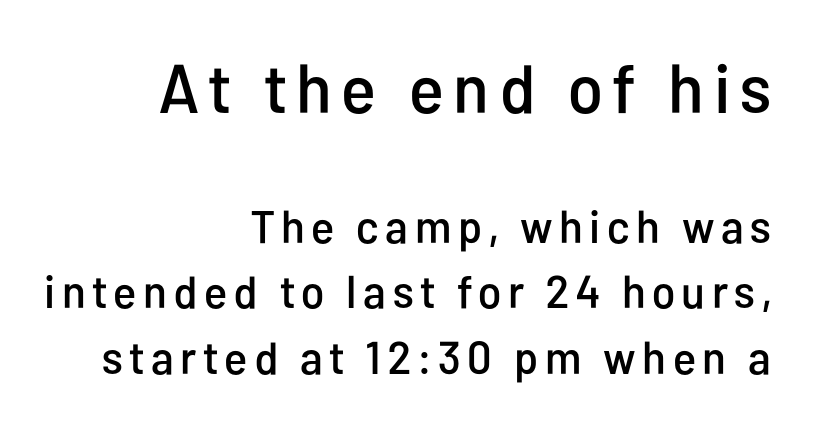
The lines sit at an ordinary, default distance from one another. A roman cut, with each character standing at attention. Note the varied advance widths — an 'i' is clearly narrower than an 'm'. The passage shown is not underscored anywhere. Top chunk: large. Bottom chunk: small. Look at the bottom of the vertical strokes: they stop flat, with no serifs.
